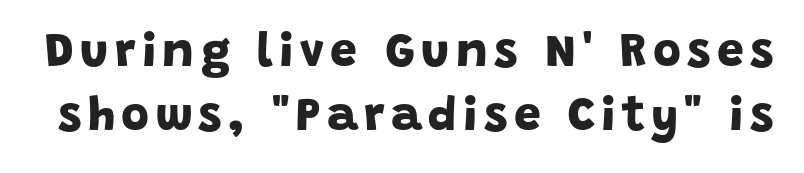
{"serif": "no", "bold": "yes", "weight": "bold", "width": "normal", "stroke_contrast": "low", "x_height": "large", "monospaced": "no", "underline": "no", "line_spacing": "normal", "line_spacing_ratio": 1.33, "glyph_px": 48}
